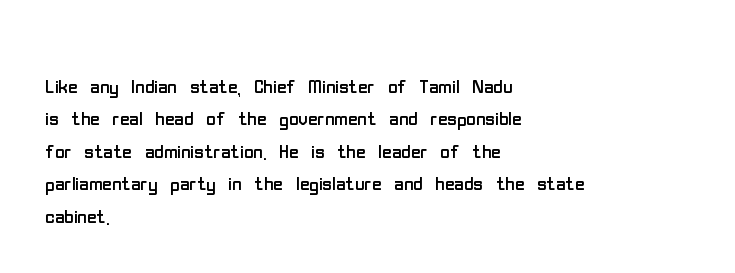
Q: Is the text bold? A: No.
Q: Is the text italic (slanted)? A: No, it is upright.
Q: Is the text underlined? A: No.
Q: How is the paragraph aligned? A: Left-aligned.
Q: Is the spacing between letters normal or unusually wide? A: Normal.
Q: Is the spacing between lines tight, normal or loose? A: Normal.
